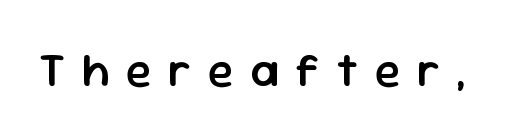
{"serif": "no", "italic": "no", "bold": "semi", "weight": "semibold", "width": "normal", "stroke_contrast": "low", "x_height": "medium", "monospaced": "no", "underline": "no", "letter_spacing": "wide", "letter_spacing_em": 0.35, "glyph_px": 47}
